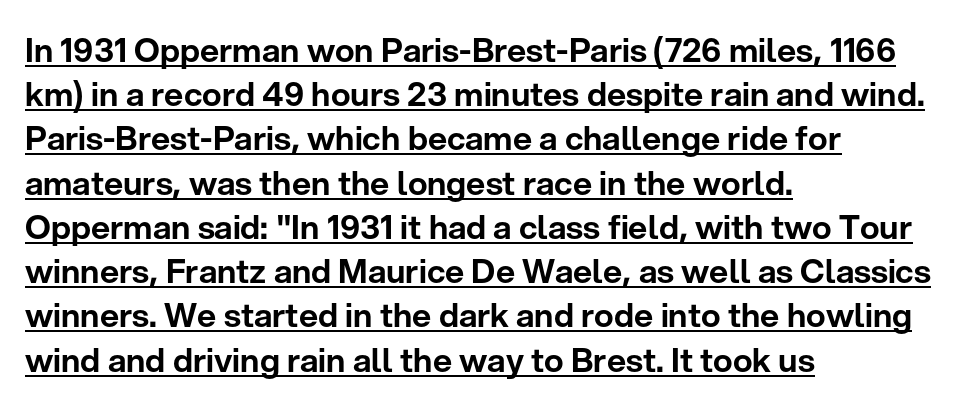
The image shows 33 px sans-serif type, upright; set left-aligned, normal line spacing (1.34x), normal letter spacing, underlined; low stroke contrast and a medium x-height.
